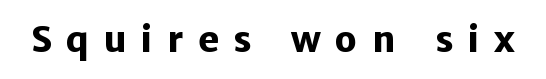
The font is running at its bold setting. Every character sits straight up, as roman type does. Is this a fixed-width face? No — the glyphs have proportional, varying widths. Each row of text sits above clean, open space. The type is letterspaced generously, with wide tracking. Look at the bottom of the vertical strokes: they stop flat, with no serifs.
